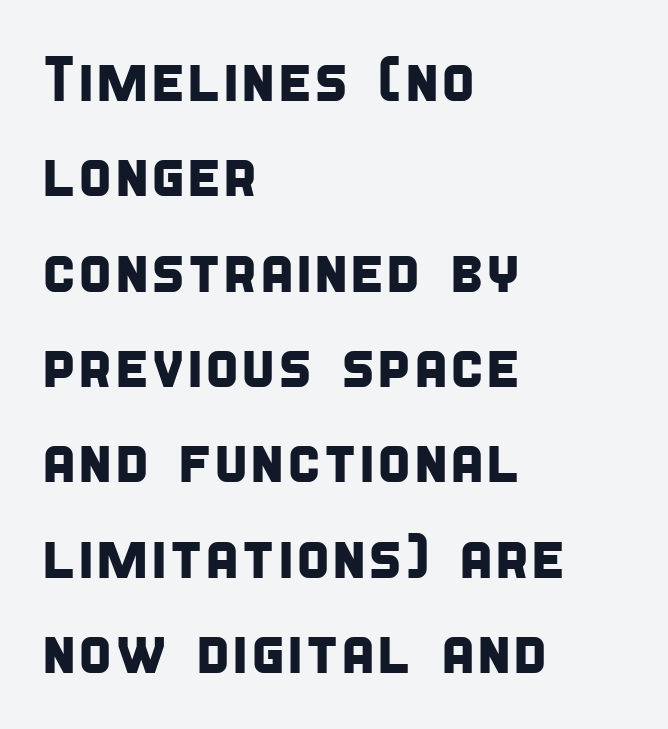
Q: Is the typeface a serif or a sans-serif typeface? A: Sans-serif.
Q: Is the text underlined? A: No.
Q: How is the paragraph aligned? A: Left-aligned.
Q: Is the spacing between letters normal or unusually wide? A: Normal.
Q: Is the spacing between lines tight, normal or loose? A: Normal.
Q: Width (condensed, normal, or wide)? A: Condensed.
Q: Stroke contrast? A: Low.
Q: x-height? A: Large.
Q: Monospaced? A: No.
